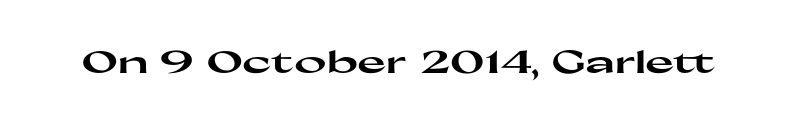
{"serif": "no", "italic": "no", "bold": "yes", "weight": "heavy", "width": "wide", "stroke_contrast": "high", "x_height": "medium", "monospaced": "no", "underline": "no", "letter_spacing": "normal", "letter_spacing_em": 0.0, "glyph_px": 31}
